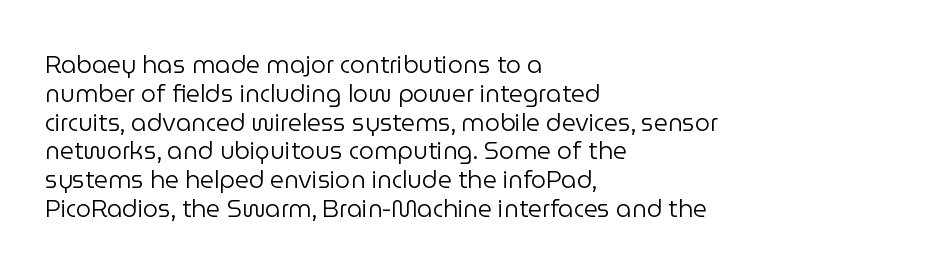
Horizontal alignment here is leftward, the default for most running prose. Is the stroke heavy? The answer is a plain regular-or-lighter. Posture: upright roman. The baseline area is clear. Between one letter and the next there's only the usual sliver of space.
